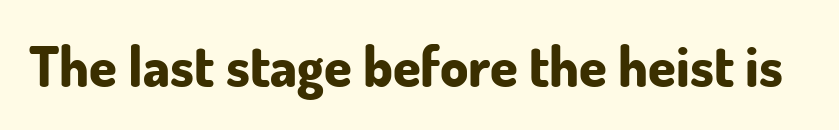
{"serif": "no", "italic": "no", "bold": "yes", "weight": "bold", "width": "normal", "stroke_contrast": "low", "x_height": "small", "monospaced": "no", "underline": "no", "letter_spacing": "normal", "letter_spacing_em": 0.0, "glyph_px": 56}
